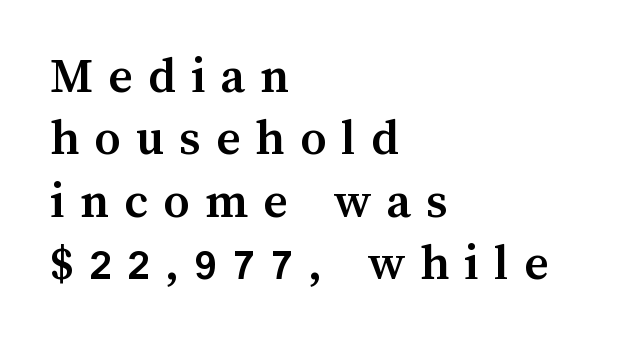
{"italic": "no", "bold": "yes", "weight": "semibold", "width": "normal", "stroke_contrast": "medium", "x_height": "medium", "monospaced": "no", "underline": "no", "align": "left", "line_spacing_ratio": 1.2, "letter_spacing": "wide", "letter_spacing_em": 0.29, "glyph_px": 52}
